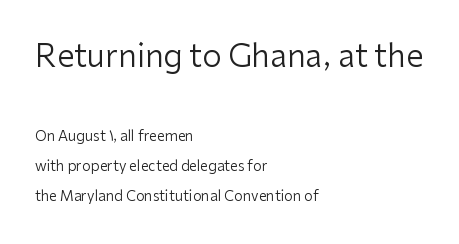
Glance below the letters and you will spot only blank space. Students, observe: this is what heavily led, spacious text looks like. The letters sit at their default tracking, neither squeezed nor spread. The font sits on the lighter half of the weight spectrum, regular included.
